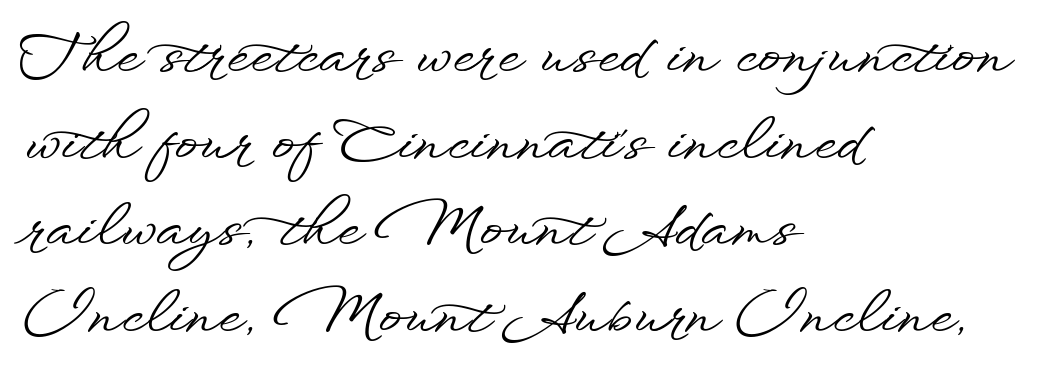
{"serif": "no", "width": "wide", "stroke_contrast": "low", "x_height": "small", "monospaced": "no", "underline": "no", "align": "left", "line_spacing": "normal", "line_spacing_ratio": 1.52, "letter_spacing": "normal", "letter_spacing_em": 0.0, "glyph_px": 57}
